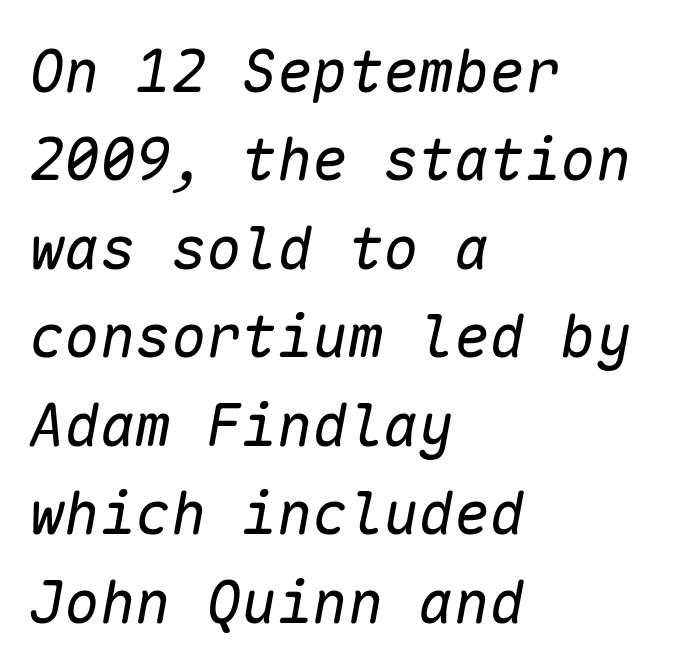
{"italic": "yes", "lean": "right", "slant_degrees": 10, "bold": "no", "weight": "regular", "width": "normal", "stroke_contrast": "low", "x_height": "medium", "monospaced": "yes", "underline": "no", "align": "left", "line_spacing": "normal", "line_spacing_ratio": 1.5, "letter_spacing": "normal", "letter_spacing_em": 0.0, "glyph_px": 59}
